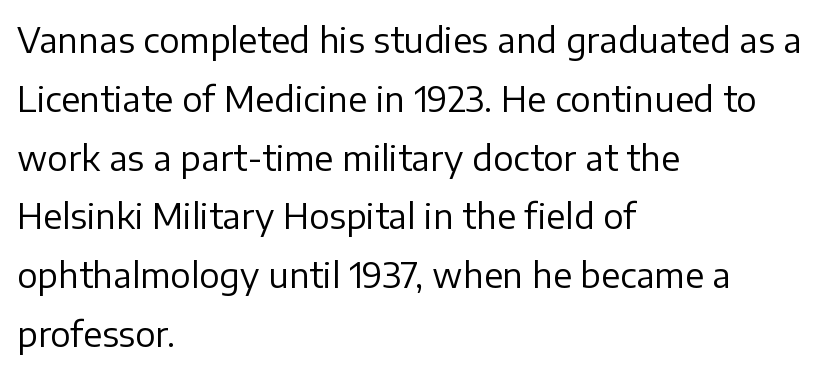
Nothing unusual about the tracking: characters are spaced as the font intends. These lines are composed in type without serifs. Think of a printed novel: that variable character pitch is what you see here. A typesetter would mark this as roman, not italic.
